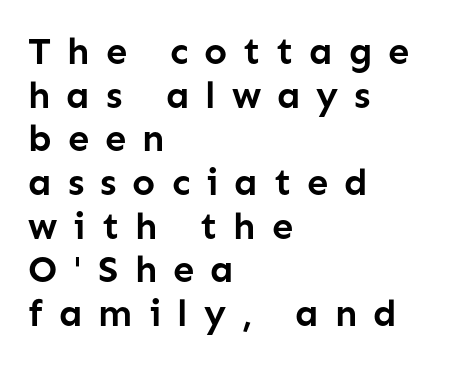
Q: Is the text bold? A: Yes.
Q: Is the text italic (slanted)? A: No, it is upright.
Q: Is the typeface a serif or a sans-serif typeface? A: Sans-serif.
Q: Is the text underlined? A: No.
Q: How is the paragraph aligned? A: Left-aligned.
Q: Is the spacing between letters normal or unusually wide? A: Unusually wide.
Q: Is the spacing between lines tight, normal or loose? A: Tight.
Q: Width (condensed, normal, or wide)? A: Normal.
Q: Stroke contrast? A: Low.
Q: x-height? A: Medium.
Q: Monospaced? A: No.
